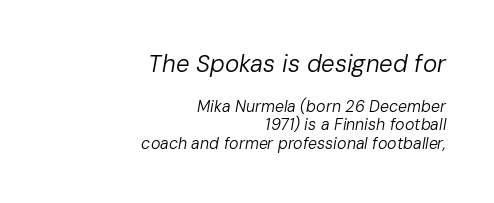
Here the first block reads like a headline and the second like body copy. Bare-footed words on every line. This sample uses plain, unmodified letter spacing. The strokes are not fattened; the text isn't bold.
